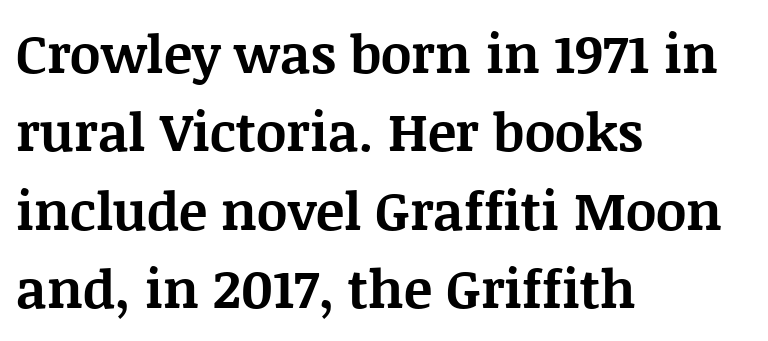
Decoration check: the copy has no underline. Does the lettering tilt? It doesn't — this is upright. Pretty heavy lettering here — definitely bold. Do the characters align in a grid? No, the font is proportional. Teacher's note: observe the even left margin — that is flush-left alignment. Students, observe: this is what conventionally led text looks like.
